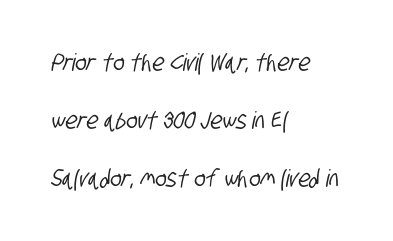
Whoever set this chose breathing room over compactness in the vertical rhythm. The face used here is rendered with its standard letterfit. Leftover space on each line is placed entirely after the last word. Bare-footed words on every line.
